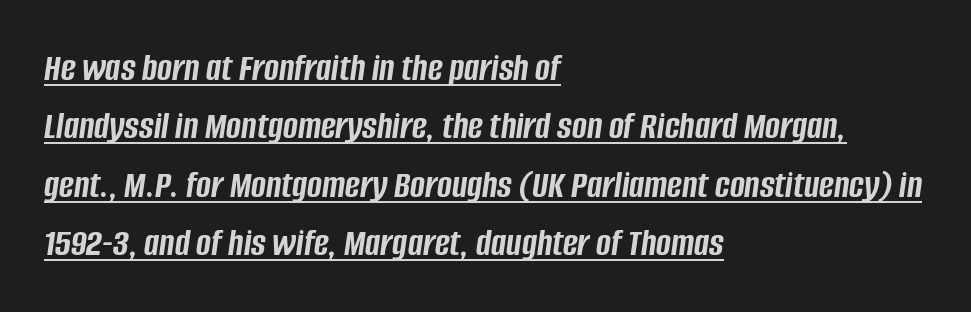
The image shows 40 px semibold, condensed type, italic (leaning right); set left-aligned, normal line spacing (1.46x), normal letter spacing, underlined; low stroke contrast and a large x-height.
